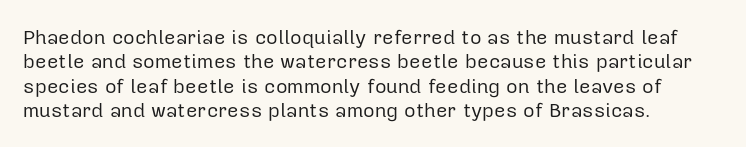
Q: Is the text bold? A: No.
Q: Is the text italic (slanted)? A: No, it is upright.
Q: Is the text underlined? A: No.
Q: How is the paragraph aligned? A: Left-aligned.
Q: Is the spacing between letters normal or unusually wide? A: Normal.
